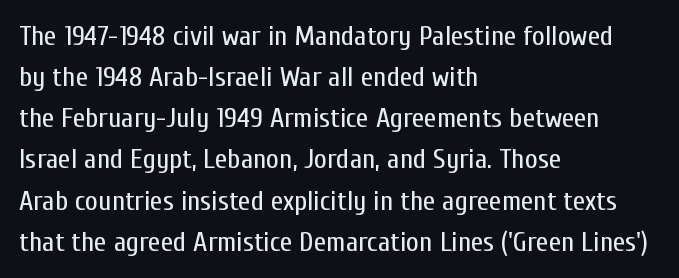
The image shows 28 px regular-weight, condensed sans-serif type, upright; set left-aligned, normal line spacing (1.47x), normal letter spacing, not underlined; low stroke contrast and a medium x-height.
